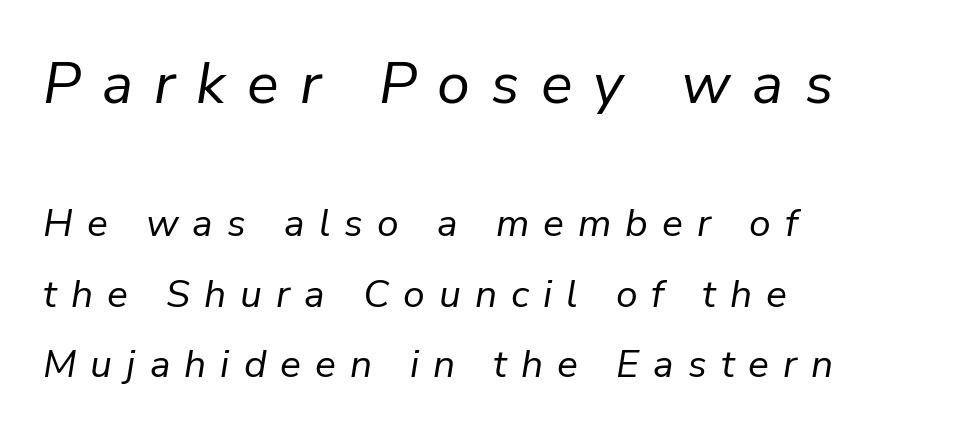
Q: Is the text bold? A: No.
Q: Is the text italic (slanted)? A: Yes, it leans right by about 9 degrees.
Q: Is the text underlined? A: No.
Q: How is the paragraph aligned? A: Left-aligned.
Q: Is the spacing between letters normal or unusually wide? A: Unusually wide.
Q: Which block of text is set in a larger size, the first (top) or the second (bottom)? A: The first (top) one.
Q: Width (condensed, normal, or wide)? A: Normal.
Q: Stroke contrast? A: Low.
Q: x-height? A: Medium.
Q: Monospaced? A: No.
